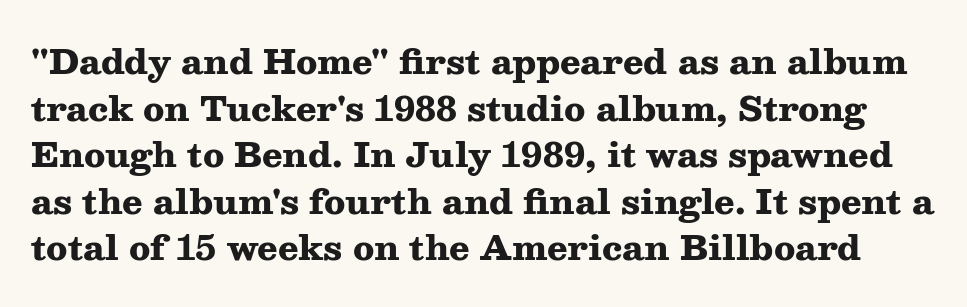
{"serif": "yes", "italic": "no", "bold": "yes", "weight": "heavy", "width": "wide", "stroke_contrast": "medium", "x_height": "medium", "monospaced": "no", "underline": "no", "line_spacing": "normal", "line_spacing_ratio": 1.37, "letter_spacing": "normal", "letter_spacing_em": 0.0, "glyph_px": 34}
